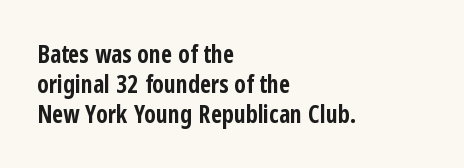
The image shows 24 px bold type, upright; set left-aligned, line spacing 1.24x, normal letter spacing, not underlined.
